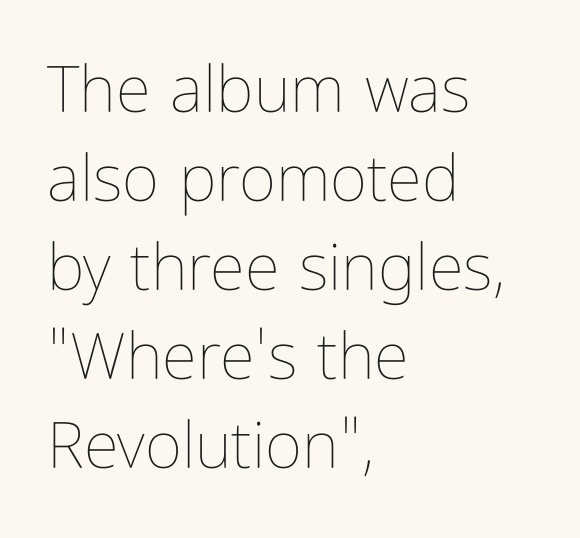
The ragged edge is on the right, which tells us the setting is flush left. The block of text has a typical density, with ordinary space between rows. The rendering keeps characters at their native spacing. Posture: upright roman. The passage shown is not underscored anywhere.
